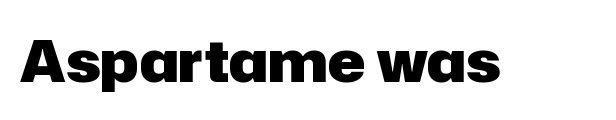
{"serif": "no", "italic": "no", "bold": "yes", "weight": "heavy", "width": "normal", "stroke_contrast": "low", "x_height": "medium", "monospaced": "no", "underline": "no", "letter_spacing": "normal", "letter_spacing_em": 0.0, "glyph_px": 57}
